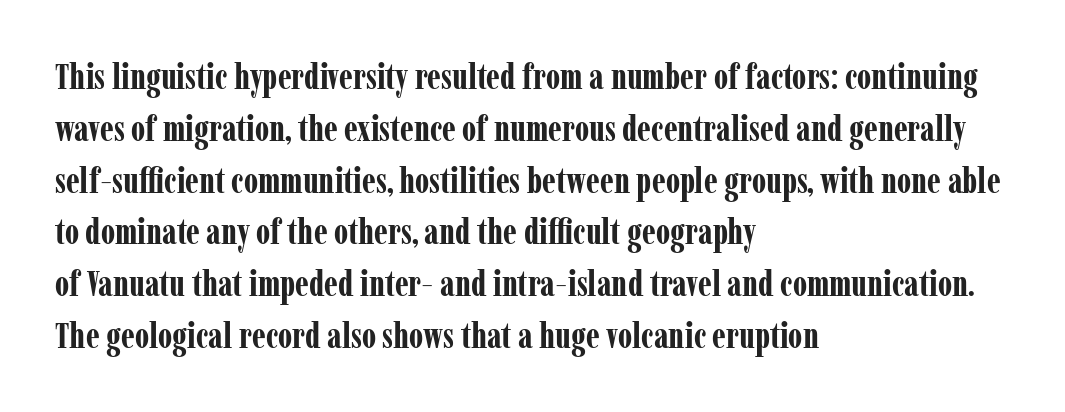
Q: Is the text bold? A: Yes.
Q: Is the text italic (slanted)? A: No, it is upright.
Q: Is the typeface a serif or a sans-serif typeface? A: Serif.
Q: Is the text underlined? A: No.
Q: How is the paragraph aligned? A: Left-aligned.
Q: Is the spacing between letters normal or unusually wide? A: Normal.
Q: Is the spacing between lines tight, normal or loose? A: Normal.
Q: Width (condensed, normal, or wide)? A: Condensed.
Q: Stroke contrast? A: Low.
Q: x-height? A: Medium.
Q: Monospaced? A: No.
